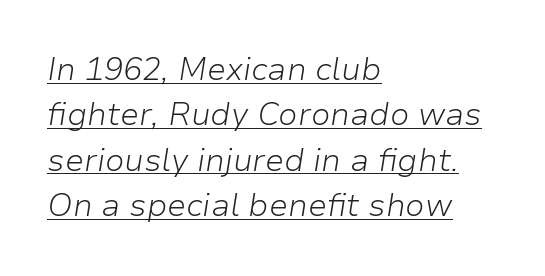
{"italic": "yes", "lean": "right", "slant_degrees": 9, "bold": "no", "weight": "light", "width": "normal", "stroke_contrast": "low", "x_height": "medium", "monospaced": "no", "underline": "yes", "align": "left", "line_spacing": "normal", "line_spacing_ratio": 1.42, "letter_spacing": "normal", "letter_spacing_em": 0.0, "glyph_px": 32}
